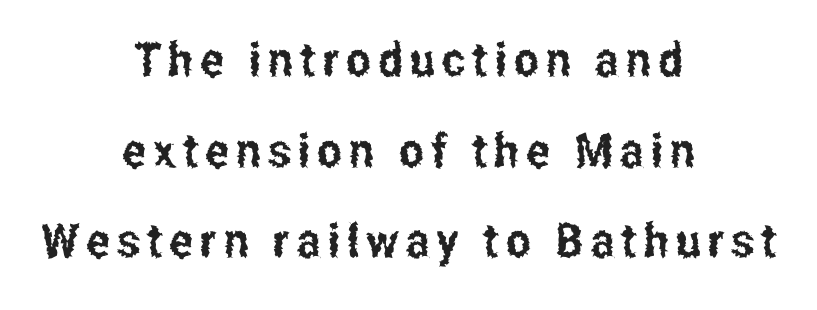
The image shows 47 px condensed sans-serif type, upright; set centered, loose line spacing (1.93x), not underlined; low stroke contrast and a medium x-height.
